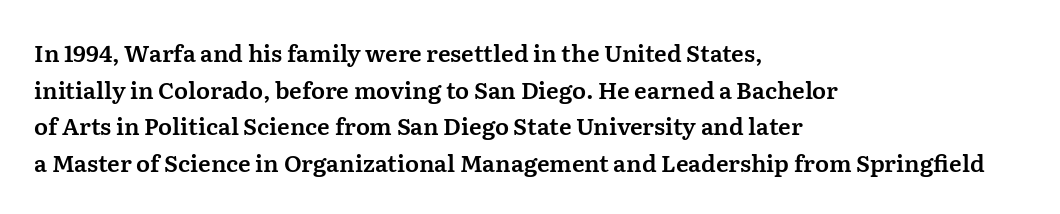
Q: Is the text italic (slanted)? A: No, it is upright.
Q: Is the text underlined? A: No.
Q: How is the paragraph aligned? A: Left-aligned.
Q: Is the spacing between letters normal or unusually wide? A: Normal.
Q: Is the spacing between lines tight, normal or loose? A: Normal.
